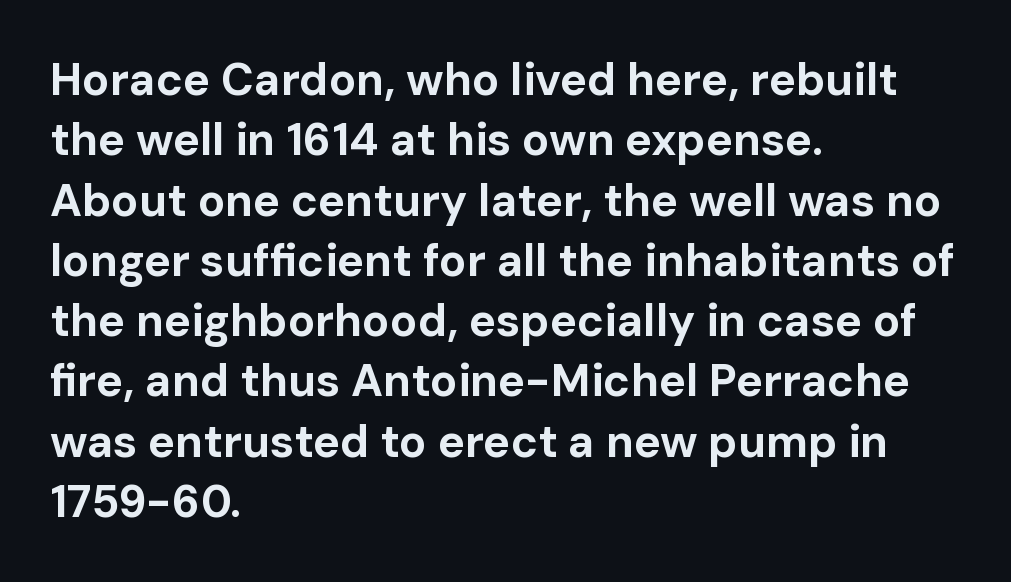
Q: Is the text bold? A: Yes.
Q: Is the text italic (slanted)? A: No, it is upright.
Q: Is the typeface a serif or a sans-serif typeface? A: Sans-serif.
Q: Is the text underlined? A: No.
Q: How is the paragraph aligned? A: Left-aligned.
Q: Is the spacing between letters normal or unusually wide? A: Normal.
Q: Is the spacing between lines tight, normal or loose? A: Normal.
Q: Width (condensed, normal, or wide)? A: Normal.
Q: Stroke contrast? A: Low.
Q: x-height? A: Medium.
Q: Monospaced? A: No.
